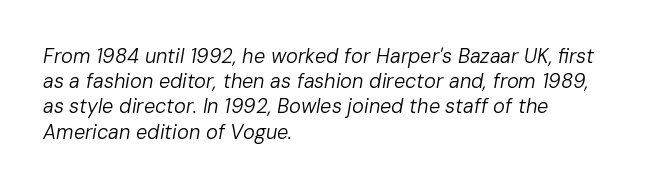
Stem width sits at or under what a default text font uses. Words float on clear page, feet unadorned. The passage is arranged the way most books set body copy — flush left. The rows are spaced the way most documents space them.
